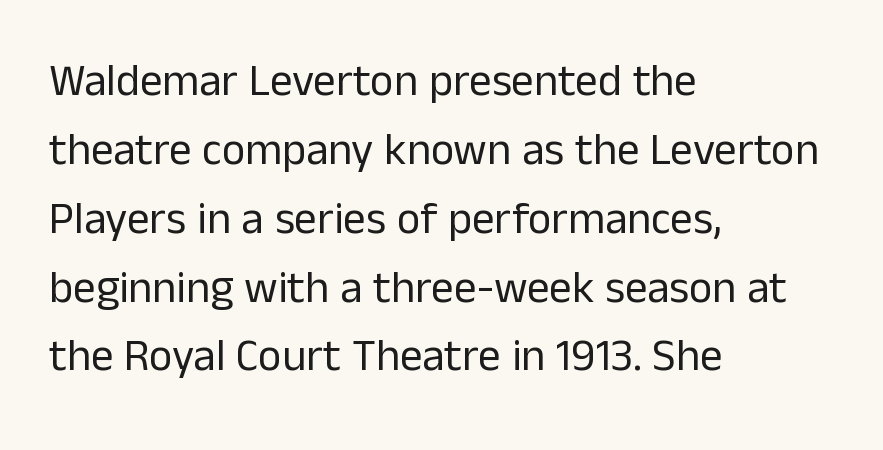
{"serif": "no", "italic": "no", "bold": "no", "weight": "regular", "width": "normal", "stroke_contrast": "low", "x_height": "medium", "monospaced": "no", "underline": "no", "align": "left", "line_spacing": "normal", "line_spacing_ratio": 1.53, "letter_spacing": "normal", "letter_spacing_em": 0.0, "glyph_px": 45}
